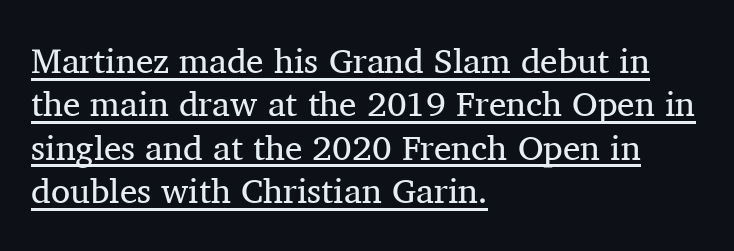
The image shows 35 px regular-weight serif type, upright; set left-aligned, line spacing 1.24x, normal letter spacing, underlined; medium stroke contrast and a medium x-height.
